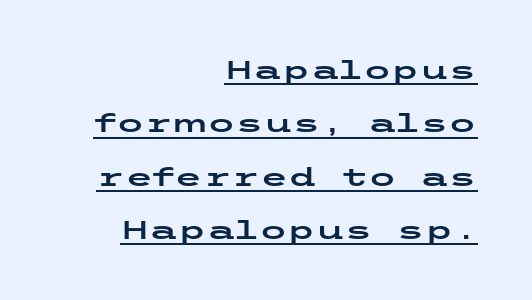
Q: Is the text italic (slanted)? A: No, it is upright.
Q: Is the text underlined? A: Yes.
Q: How is the paragraph aligned? A: Right-aligned.
Q: Is the spacing between letters normal or unusually wide? A: Normal.
Q: Is the spacing between lines tight, normal or loose? A: Loose.
